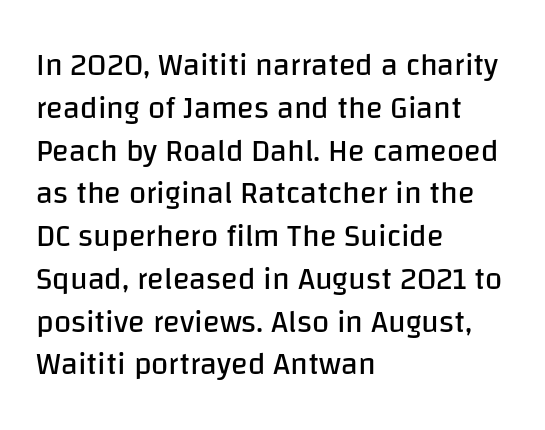
{"serif": "no", "italic": "no", "bold": "no", "weight": "regular", "width": "normal", "stroke_contrast": "low", "x_height": "large", "monospaced": "no", "underline": "no", "align": "left", "line_spacing": "normal", "line_spacing_ratio": 1.38, "letter_spacing": "normal", "letter_spacing_em": 0.0, "glyph_px": 31}
